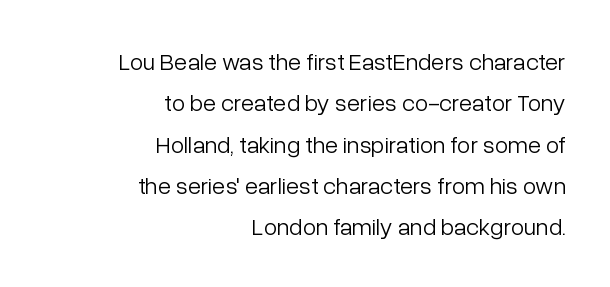
The rag falls on the left side of this text block. Posture: vertical. Descender tails drop into unmarked territory. Unbolded letterforms with no extra heft. The type is set solid horizontally, with unmodified tracking.
